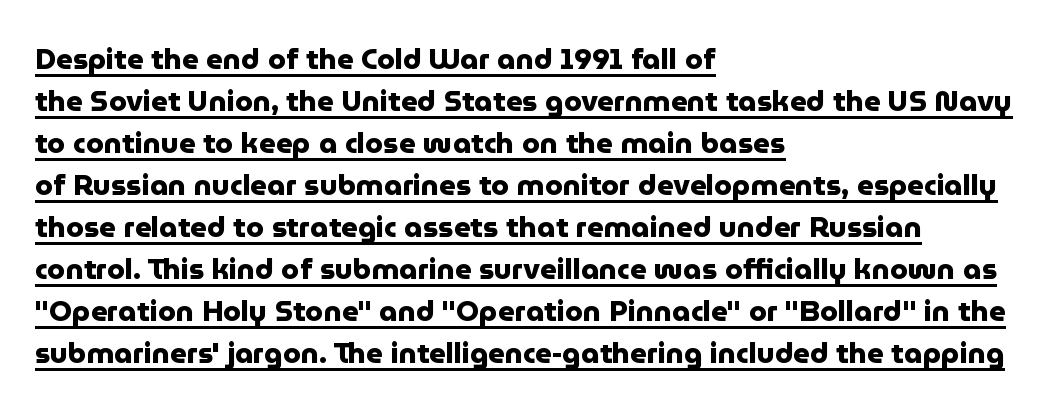
The image shows 29 px heavy sans-serif type, upright; set left-aligned, normal line spacing (1.45x), normal letter spacing, underlined; low stroke contrast and a medium x-height.
